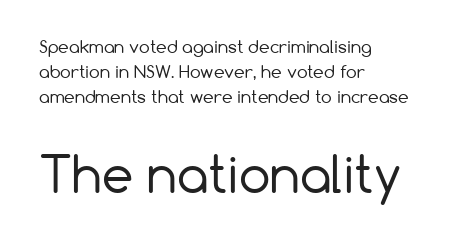
Q: Is the text bold? A: No.
Q: Is the text italic (slanted)? A: No, it is upright.
Q: Is the typeface a serif or a sans-serif typeface? A: Sans-serif.
Q: Is the text underlined? A: No.
Q: How is the paragraph aligned? A: Left-aligned.
Q: Is the spacing between letters normal or unusually wide? A: Normal.
Q: Is the spacing between lines tight, normal or loose? A: Normal.
Q: Which block of text is set in a larger size, the first (top) or the second (bottom)? A: The second (bottom) one.
Q: Width (condensed, normal, or wide)? A: Normal.
Q: Stroke contrast? A: Low.
Q: x-height? A: Medium.
Q: Monospaced? A: No.
